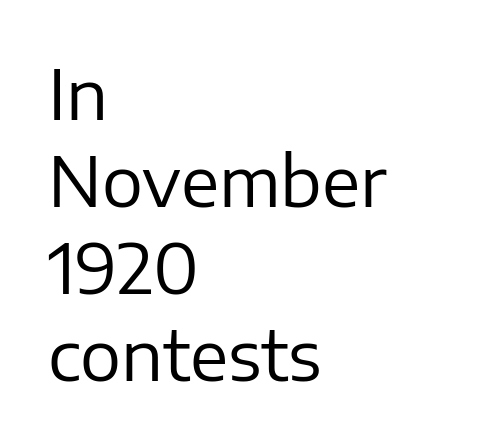
The image shows 69 px regular-weight sans-serif type, upright; set left-aligned, normal line spacing (1.26x), normal letter spacing, not underlined; low stroke contrast and a medium x-height.
